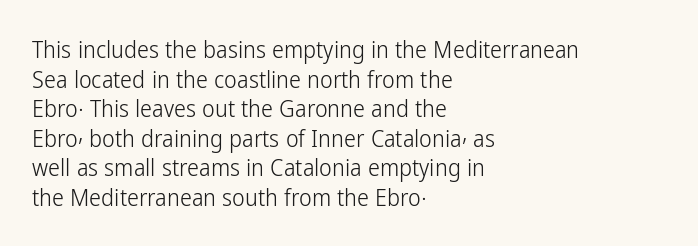
Q: Is the text bold? A: No.
Q: Is the text italic (slanted)? A: No, it is upright.
Q: Is the text underlined? A: No.
Q: How is the paragraph aligned? A: Left-aligned.
Q: Is the spacing between letters normal or unusually wide? A: Normal.
